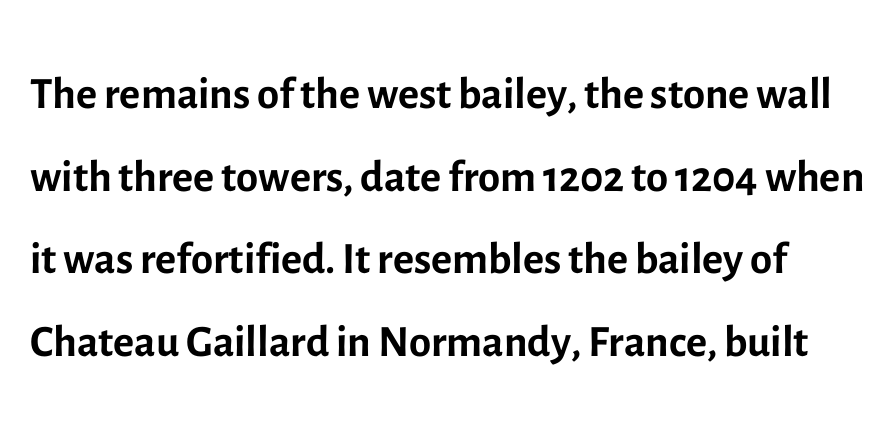
The image shows 64 px regular-weight sans-serif type, upright; set normal line spacing (1.29x), normal letter spacing, not underlined; a medium x-height.
